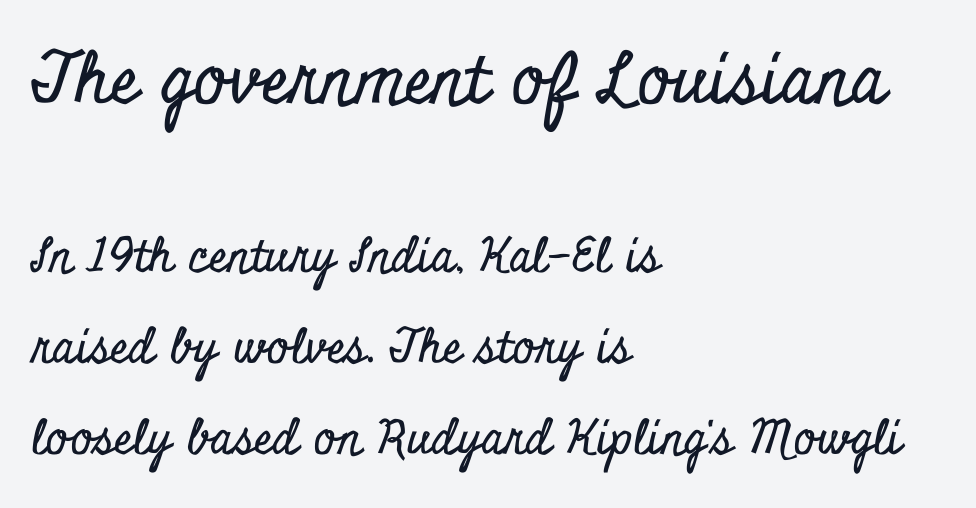
The face used here is proportionally spaced, like ordinary book or web type. Any mark beneath the type? The region is blank. You could fit nearly another row in the gap between these rows. Where is the straight margin? On the left.
